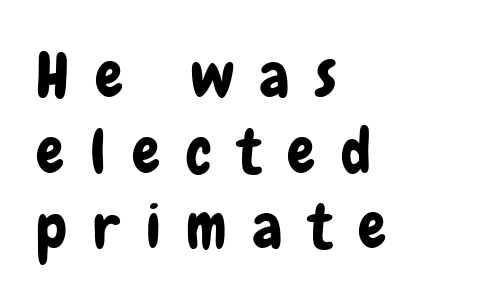
{"serif": "no", "italic": "no", "width": "condensed", "stroke_contrast": "low", "x_height": "medium", "monospaced": "no", "underline": "no", "align": "left", "line_spacing_ratio": 1.22, "letter_spacing": "wide", "letter_spacing_em": 0.42, "glyph_px": 62}
